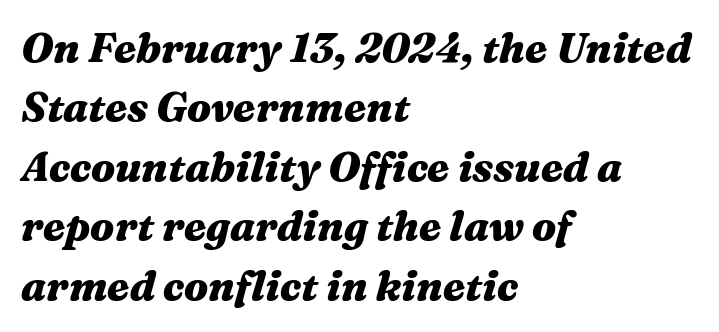
The image shows 41 px heavy, wide type, italic (leaning right); set left-aligned, normal line spacing (1.45x), normal letter spacing, not underlined; medium stroke contrast and a medium x-height.
